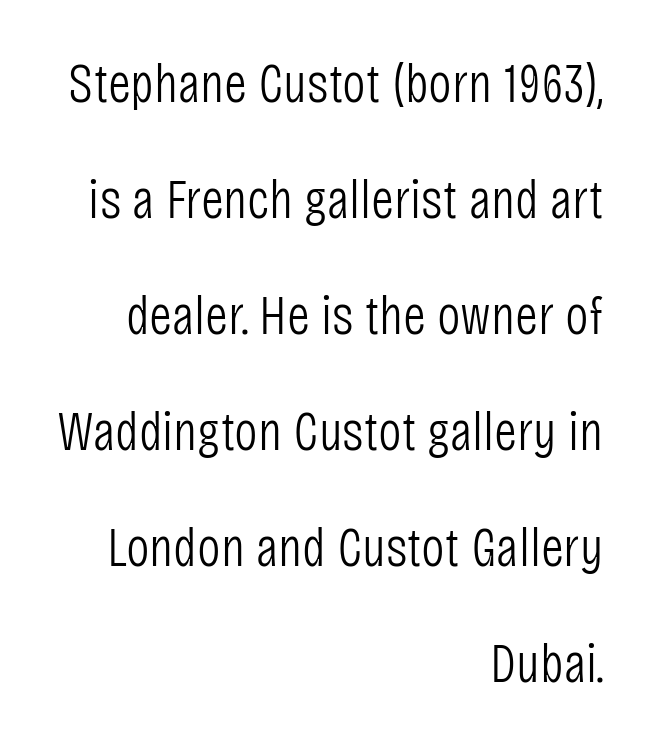
{"serif": "no", "italic": "no", "bold": "no", "weight": "light", "width": "condensed", "stroke_contrast": "low", "x_height": "large", "monospaced": "no", "underline": "no", "align": "right", "line_spacing": "loose", "line_spacing_ratio": 2.07, "letter_spacing": "normal", "letter_spacing_em": 0.0, "glyph_px": 56}
